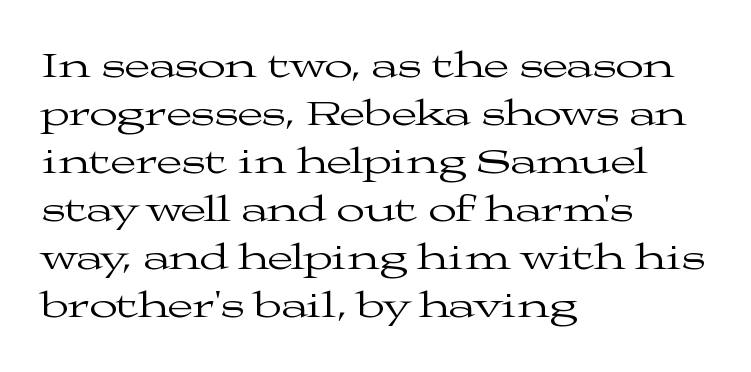
The string is rendered with underlining switched off. The ragged edge is on the right, which tells us the setting is flush left. Standard letterfit; no display-style spreading of the glyphs. This sample uses a serif face. These lines are rendered in a variable-pitch font.
